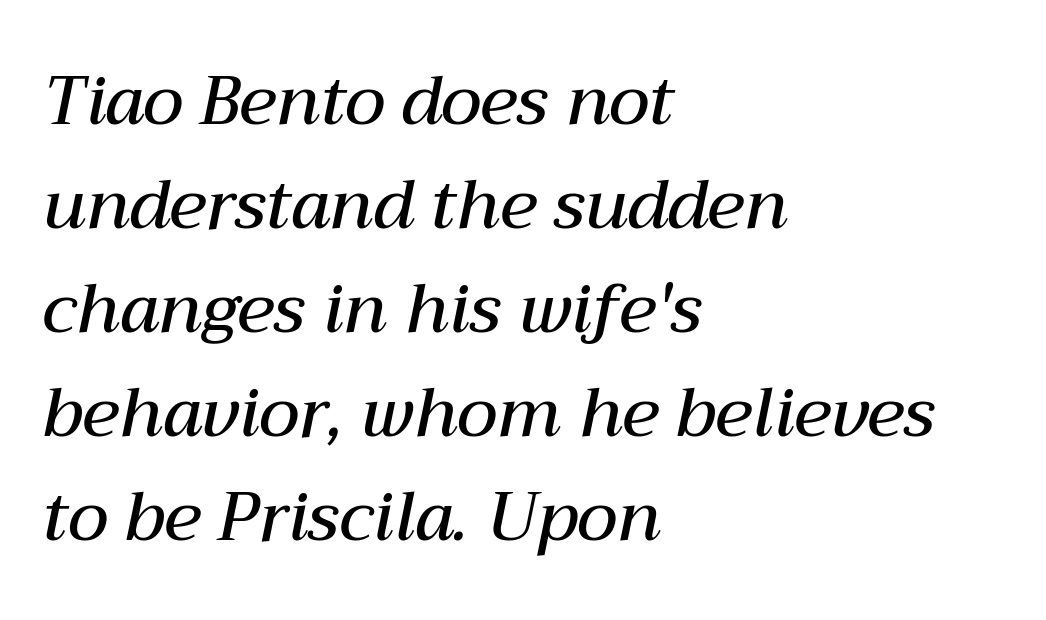
Q: Is the text bold? A: Semi-bold.
Q: Is the text italic (slanted)? A: Yes, it leans right by about 12 degrees.
Q: Is the text underlined? A: No.
Q: How is the paragraph aligned? A: Left-aligned.
Q: Is the spacing between letters normal or unusually wide? A: Normal.
Q: Is the spacing between lines tight, normal or loose? A: Normal.
Q: Width (condensed, normal, or wide)? A: Normal.
Q: Stroke contrast? A: Medium.
Q: x-height? A: Medium.
Q: Monospaced? A: No.
